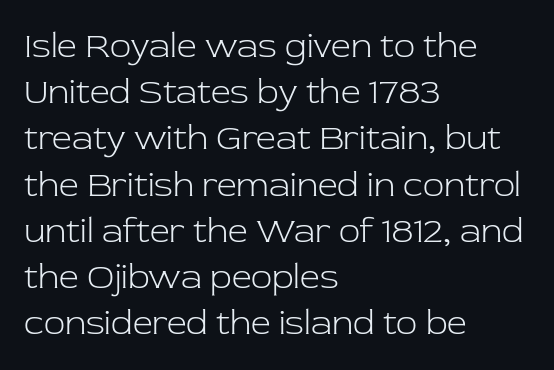
The gaps between neighbouring characters are ordinary and unremarkable. This is serif lettering, the kind often seen in printed books. Descenders are the only things crossing below the line. The face used here is proportionally spaced, like ordinary book or web type.
